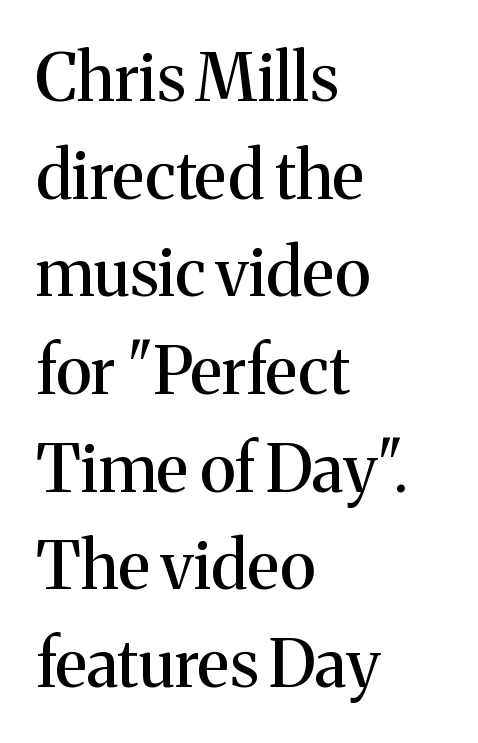
{"serif": "yes", "italic": "no", "width": "normal", "stroke_contrast": "medium", "x_height": "medium", "monospaced": "no", "underline": "no", "align": "left", "line_spacing": "normal", "line_spacing_ratio": 1.48, "letter_spacing": "normal", "letter_spacing_em": 0.0, "glyph_px": 66}
